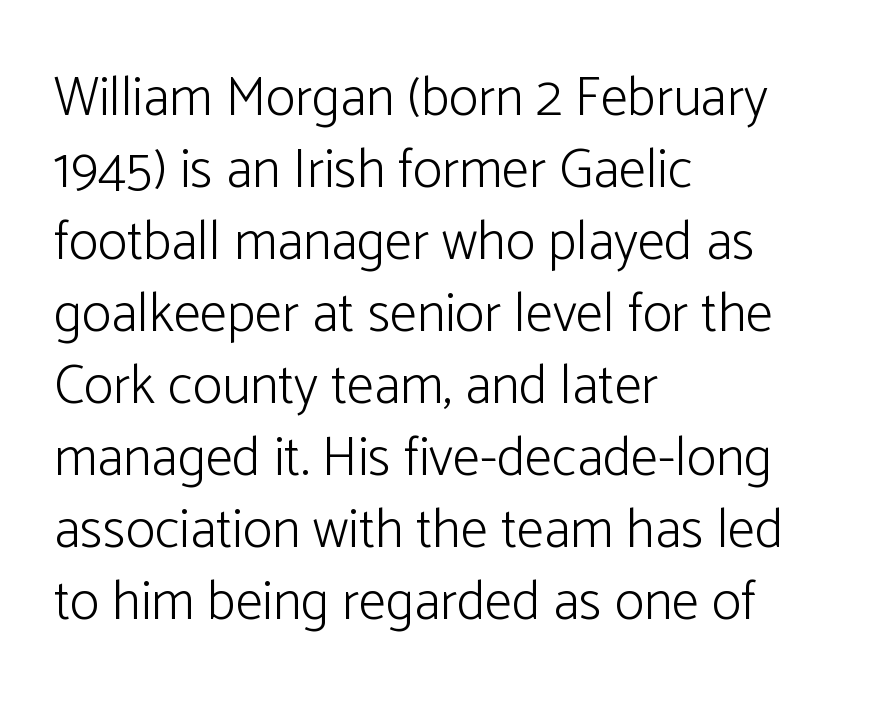
Q: Is the text bold? A: No.
Q: Is the text italic (slanted)? A: No, it is upright.
Q: Is the typeface a serif or a sans-serif typeface? A: Sans-serif.
Q: Is the text underlined? A: No.
Q: How is the paragraph aligned? A: Left-aligned.
Q: Is the spacing between letters normal or unusually wide? A: Normal.
Q: Is the spacing between lines tight, normal or loose? A: Normal.
Q: Width (condensed, normal, or wide)? A: Normal.
Q: Stroke contrast? A: Low.
Q: x-height? A: Medium.
Q: Monospaced? A: No.
